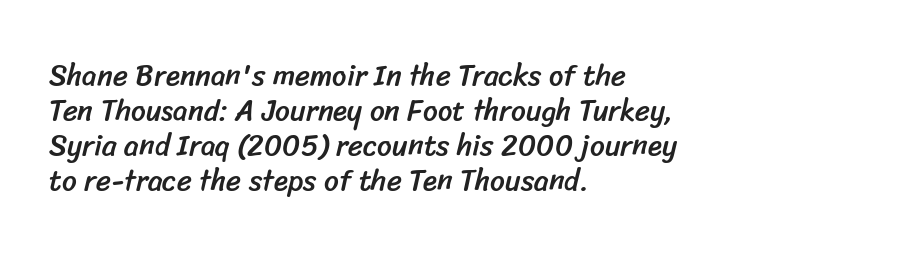
{"serif": "no", "width": "normal", "stroke_contrast": "low", "x_height": "medium", "monospaced": "no", "underline": "no", "align": "left", "line_spacing_ratio": 1.21, "letter_spacing": "normal", "letter_spacing_em": 0.0, "glyph_px": 29}
